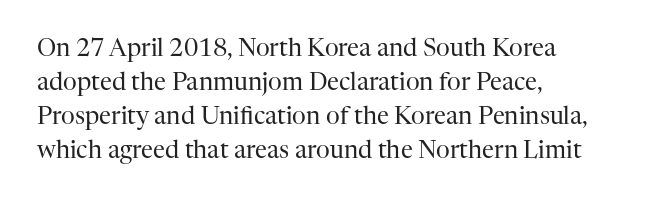
{"italic": "no", "bold": "no", "underline": "no", "align": "left", "line_spacing": "normal", "line_spacing_ratio": 1.42, "letter_spacing": "normal", "letter_spacing_em": 0.0, "glyph_px": 24}
